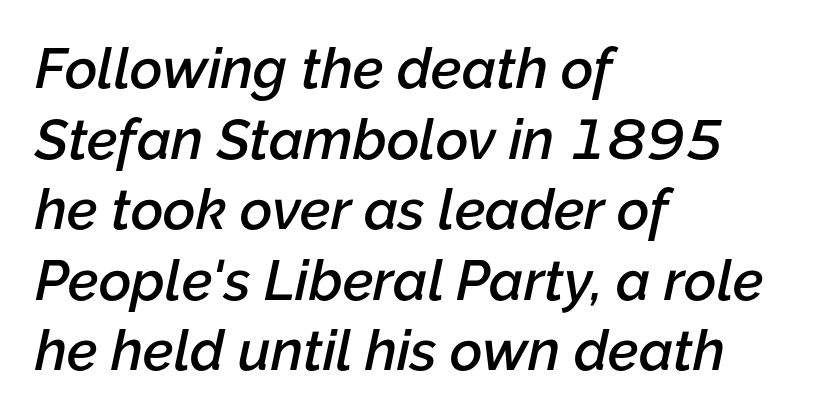
Q: Is the text bold? A: Semi-bold.
Q: Is the text italic (slanted)? A: Yes, it leans right by about 12 degrees.
Q: Is the text underlined? A: No.
Q: How is the paragraph aligned? A: Left-aligned.
Q: Is the spacing between letters normal or unusually wide? A: Normal.
Q: Is the spacing between lines tight, normal or loose? A: Normal.
Q: Width (condensed, normal, or wide)? A: Normal.
Q: Stroke contrast? A: Low.
Q: x-height? A: Medium.
Q: Monospaced? A: No.
